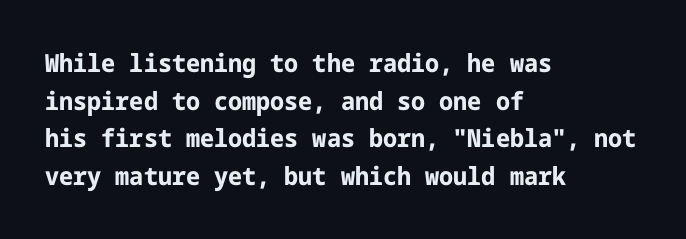
{"italic": "no", "bold": "yes", "underline": "no", "align": "left", "line_spacing": "normal", "line_spacing_ratio": 1.51, "letter_spacing": "normal", "letter_spacing_em": 0.0, "glyph_px": 25}
